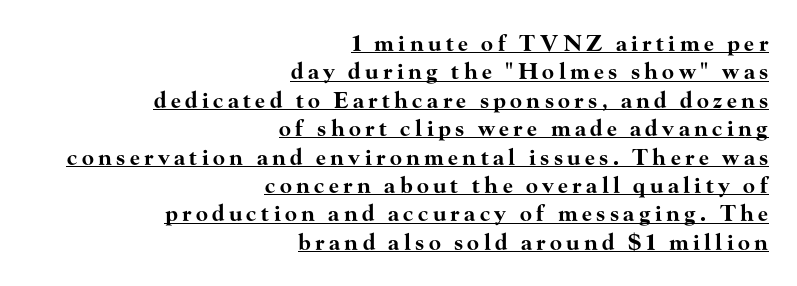
{"italic": "no", "bold": "yes", "underline": "yes", "align": "right", "line_spacing": "normal", "line_spacing_ratio": 1.29, "letter_spacing": "wide", "letter_spacing_em": 0.2, "glyph_px": 22}
